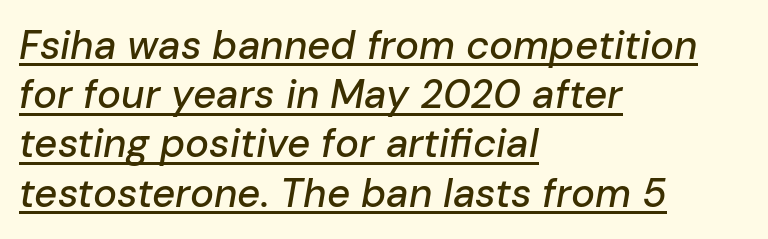
The rendered words wear a rule along their underside. The setting favours the left margin, as ordinary paragraphs usually do. These lines are rendered in a variable-pitch font. In terms of posture, this sample is oblique. Words appear dense and cohesive because spacing is normal.
